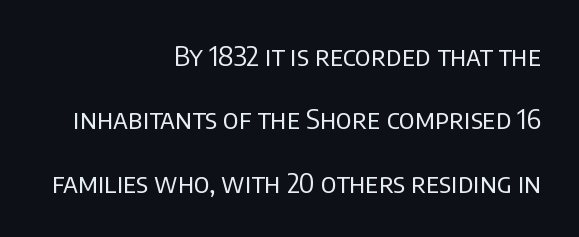
The image shows 27 px text type, upright; set right-aligned, loose line spacing (2.35x), normal letter spacing, not underlined.
